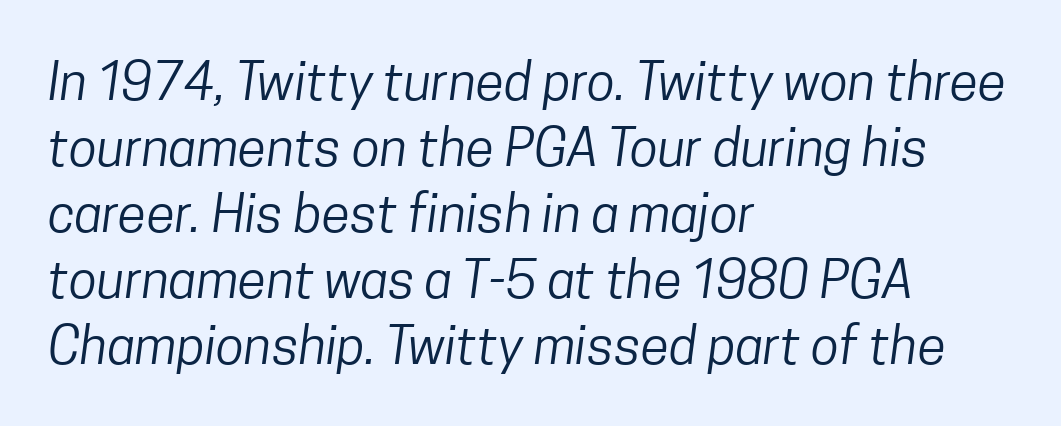
These lines are composed in type without serifs. These lines are rendered in a variable-pitch font. How would I describe the line gaps? Plain and ordinary. No letter is thick-stroked: the sample isn't bold.
